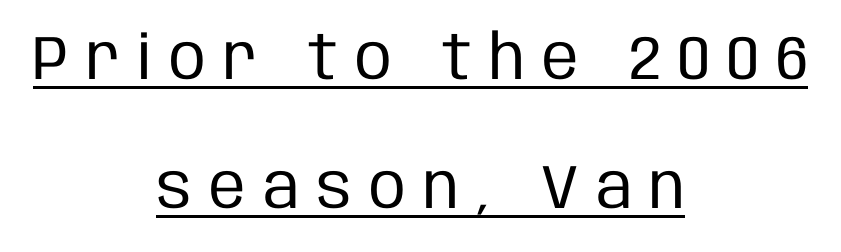
The image shows 62 px regular-weight, condensed sans-serif type, upright; set centered, loose line spacing (2.08x), unusually wide letter spacing (+0.28 em), underlined; low stroke contrast and a large x-height.
